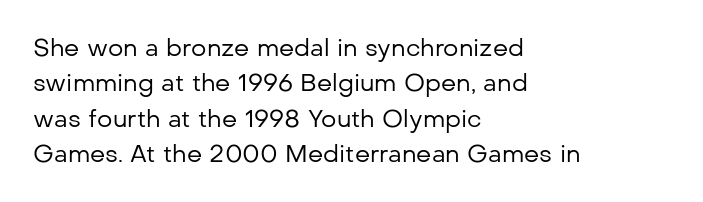
The image shows 24 px text type, upright; set left-aligned, normal line spacing (1.47x), normal letter spacing, not underlined.
